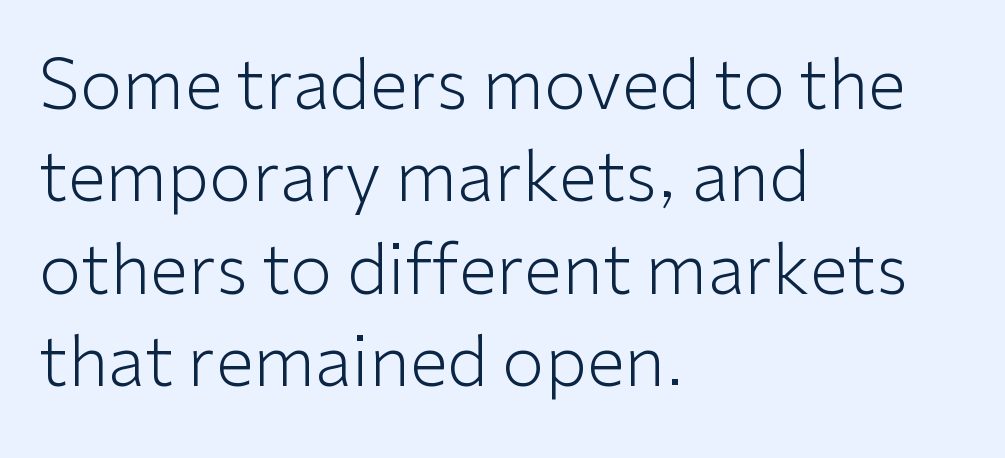
The face used here is proportionally spaced, like ordinary book or web type. Observe the ordinary spacing: letters are neighbours, not strangers. The space between consecutive lines is moderate. Heaviness? Minimal to ordinary, like unemphasized prose. Posture: straight, roman, zero tilt.
